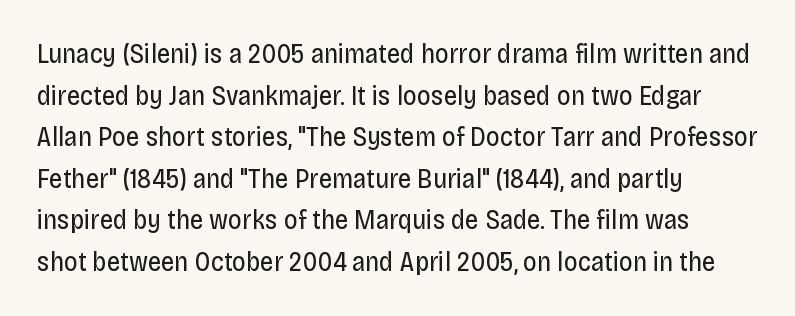
Q: Is the text bold? A: No.
Q: Is the text italic (slanted)? A: No, it is upright.
Q: Is the text underlined? A: No.
Q: How is the paragraph aligned? A: Left-aligned.
Q: Is the spacing between letters normal or unusually wide? A: Normal.
Q: Is the spacing between lines tight, normal or loose? A: Normal.
